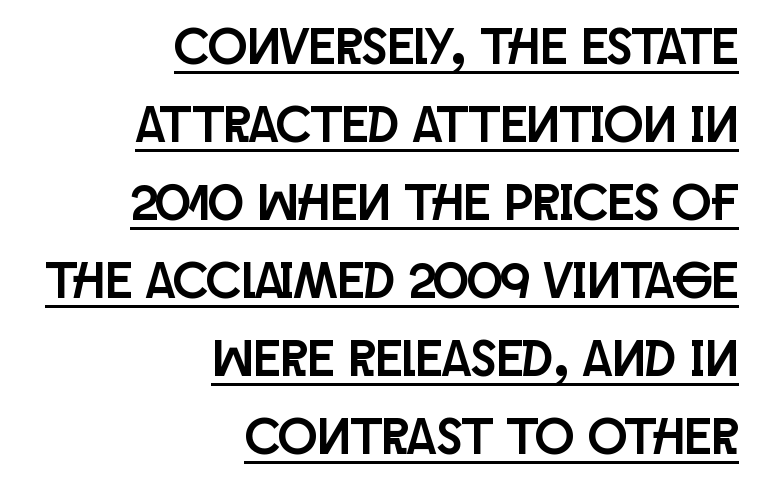
{"serif": "no", "italic": "no", "width": "condensed", "stroke_contrast": "low", "x_height": "large", "monospaced": "no", "underline": "yes", "align": "right", "line_spacing": "normal", "line_spacing_ratio": 1.5, "letter_spacing": "normal", "letter_spacing_em": 0.0, "glyph_px": 52}
